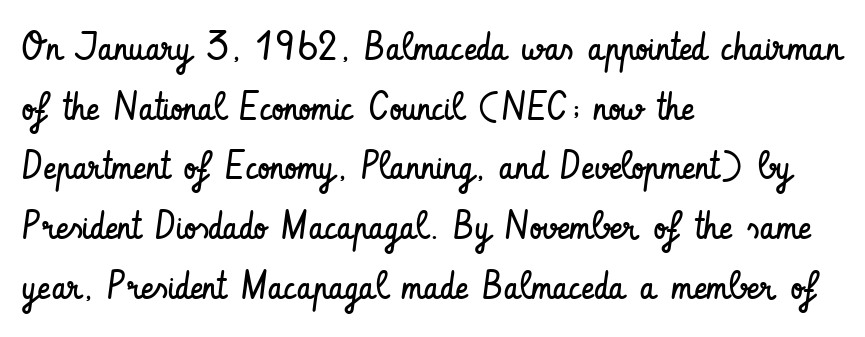
Q: Is the text bold? A: No.
Q: Is the text italic (slanted)? A: No, it is upright.
Q: Is the typeface a serif or a sans-serif typeface? A: Sans-serif.
Q: Is the text underlined? A: No.
Q: How is the paragraph aligned? A: Left-aligned.
Q: Is the spacing between letters normal or unusually wide? A: Normal.
Q: Is the spacing between lines tight, normal or loose? A: Normal.
Q: Width (condensed, normal, or wide)? A: Condensed.
Q: Stroke contrast? A: Low.
Q: x-height? A: Small.
Q: Monospaced? A: No.
